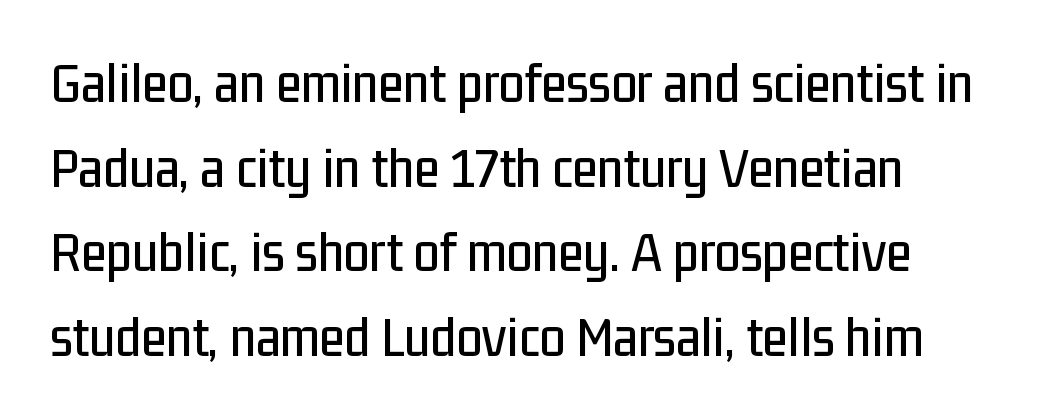
The image shows 58 px condensed sans-serif type, upright; set normal line spacing (1.46x), normal letter spacing, not underlined; low stroke contrast and a medium x-height.
